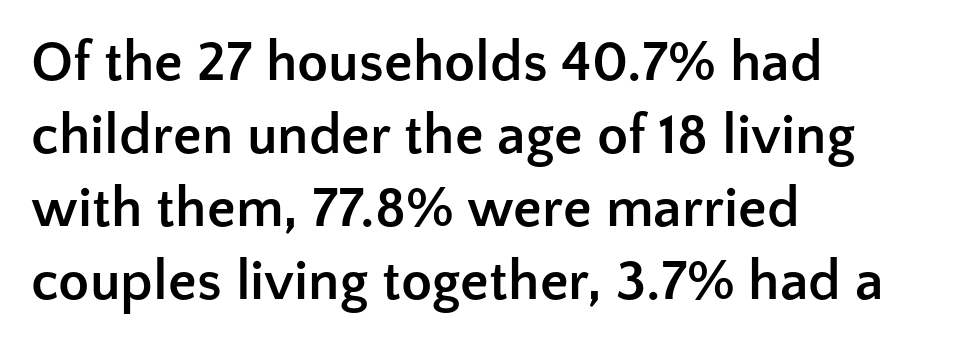
Q: Is the text bold? A: Yes.
Q: Is the text italic (slanted)? A: No, it is upright.
Q: Is the typeface a serif or a sans-serif typeface? A: Sans-serif.
Q: Is the text underlined? A: No.
Q: How is the paragraph aligned? A: Left-aligned.
Q: Is the spacing between letters normal or unusually wide? A: Normal.
Q: Is the spacing between lines tight, normal or loose? A: Normal.
Q: Width (condensed, normal, or wide)? A: Normal.
Q: Stroke contrast? A: Low.
Q: x-height? A: Medium.
Q: Monospaced? A: No.
